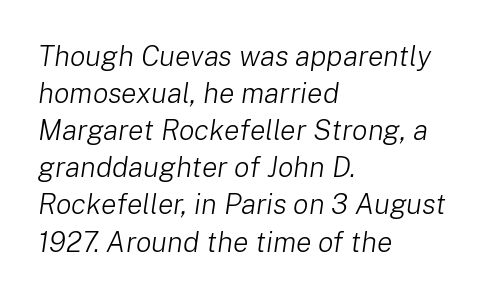
Q: Is the text bold? A: No.
Q: Is the text italic (slanted)? A: Yes, it leans right by about 8 degrees.
Q: Is the text underlined? A: No.
Q: How is the paragraph aligned? A: Left-aligned.
Q: Is the spacing between letters normal or unusually wide? A: Normal.
Q: Is the spacing between lines tight, normal or loose? A: Normal.
Q: Width (condensed, normal, or wide)? A: Normal.
Q: Stroke contrast? A: Low.
Q: x-height? A: Medium.
Q: Monospaced? A: No.
